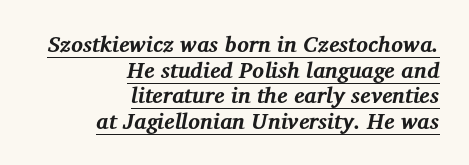
The image shows 22 px bold type, italic (leaning right); set right-aligned, line spacing 1.16x, normal letter spacing, underlined.
